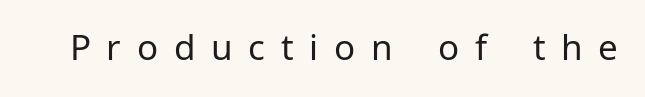
The image shows 35 px regular-weight sans-serif type, upright; set unusually wide letter spacing (+0.45 em), not underlined; low stroke contrast and a medium x-height.
